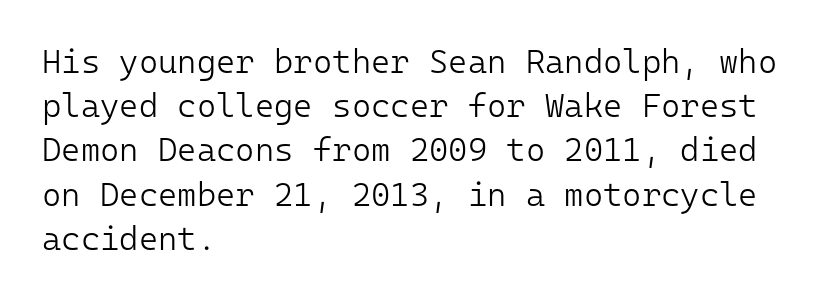
Q: Is the text bold? A: No.
Q: Is the text italic (slanted)? A: No, it is upright.
Q: Is the typeface a serif or a sans-serif typeface? A: Sans-serif.
Q: Is the text underlined? A: No.
Q: How is the paragraph aligned? A: Left-aligned.
Q: Is the spacing between letters normal or unusually wide? A: Normal.
Q: Is the spacing between lines tight, normal or loose? A: Normal.
Q: Width (condensed, normal, or wide)? A: Normal.
Q: Stroke contrast? A: Low.
Q: x-height? A: Medium.
Q: Monospaced? A: Yes.
